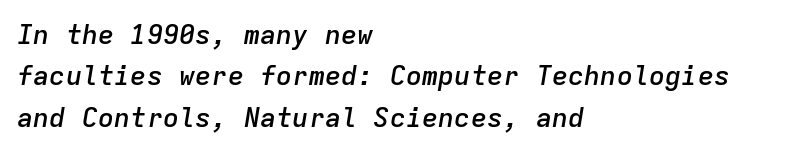
{"italic": "yes", "lean": "right", "slant_degrees": 9, "bold": "semi", "underline": "no", "align": "left", "line_spacing": "normal", "line_spacing_ratio": 1.53, "letter_spacing": "normal", "letter_spacing_em": 0.0, "glyph_px": 27}
